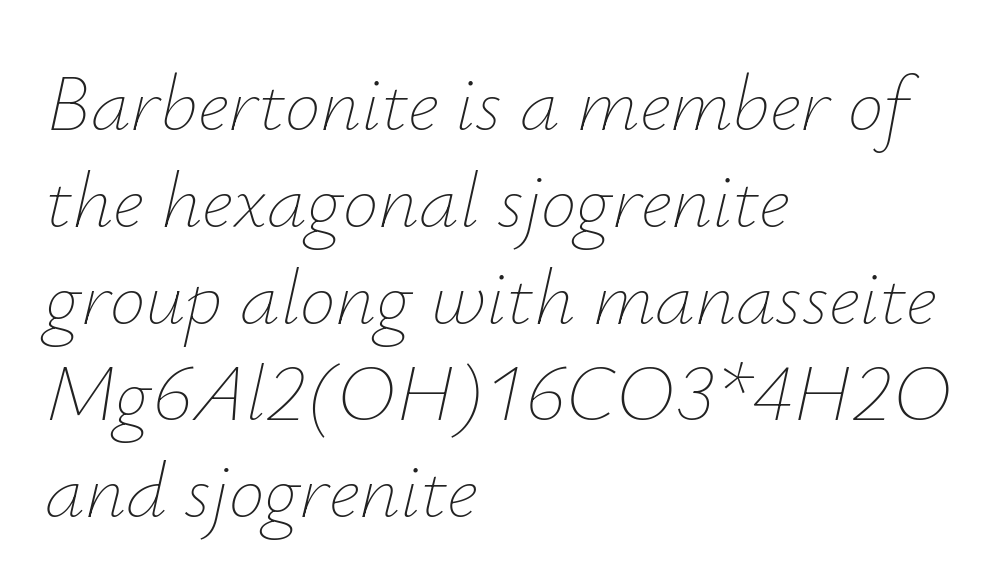
The lines are quadded left. Standard letterfit; no display-style spreading of the glyphs. The specimen reads as italic at a glance. The foot of each line stays bare and open. Looks like regular typesetting: each glyph gets only the width it needs. Heft: none added — not bold.
